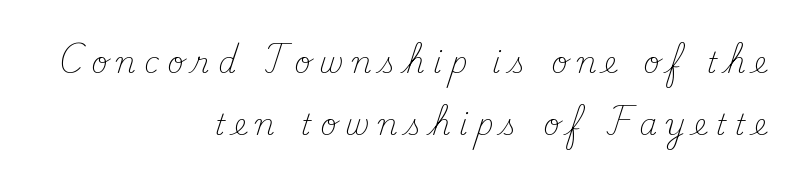
The image shows 29 px light serif type; set right-aligned, loose line spacing (2.14x), unusually wide letter spacing (+0.29 em), not underlined; medium stroke contrast and a small x-height.
